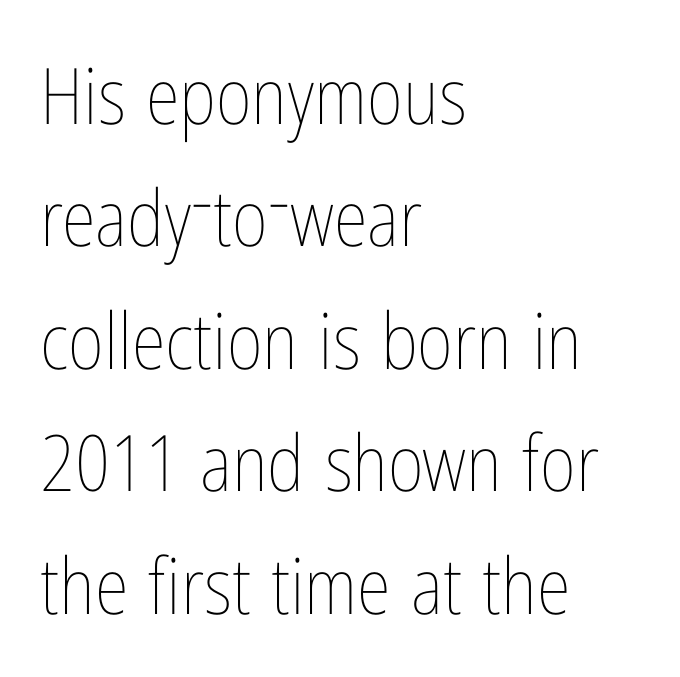
A typesetter would call this leading conventional body-copy spacing. Here the designer chose a conventional face with non-uniform glyph widths. Compared with typical body copy, the letter spacing here is the same. The letters stand straight up with perfectly vertical stems.
